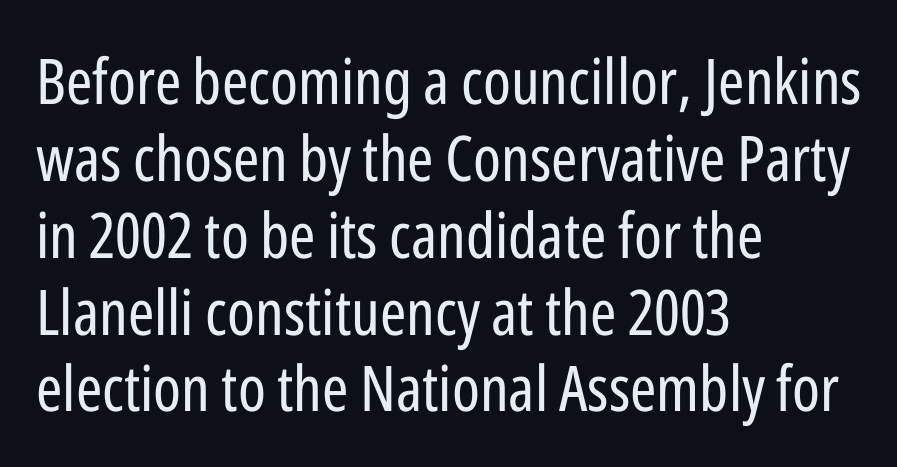
The image shows 63 px regular-weight, condensed sans-serif type, upright; set left-aligned, line spacing 1.22x, normal letter spacing, not underlined; low stroke contrast and a medium x-height.
